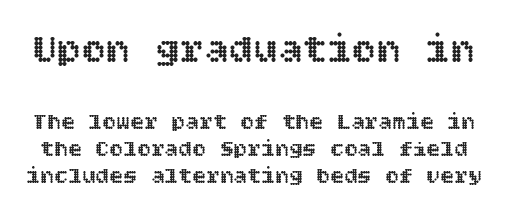
Q: Is the text italic (slanted)? A: No, it is upright.
Q: Is the text underlined? A: No.
Q: Is the spacing between letters normal or unusually wide? A: Normal.
Q: Which block of text is set in a larger size, the first (top) or the second (bottom)? A: The first (top) one.
Q: Width (condensed, normal, or wide)? A: Normal.
Q: x-height? A: Large.
